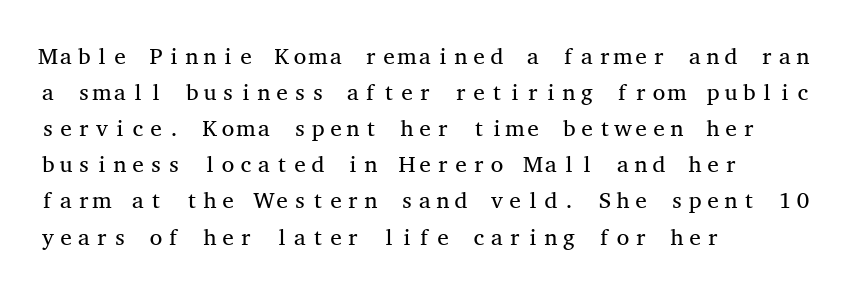
{"italic": "no", "bold": "no", "underline": "no", "align": "left", "line_spacing": "normal", "line_spacing_ratio": 1.57, "letter_spacing": "normal", "letter_spacing_em": 0.0, "glyph_px": 23}
